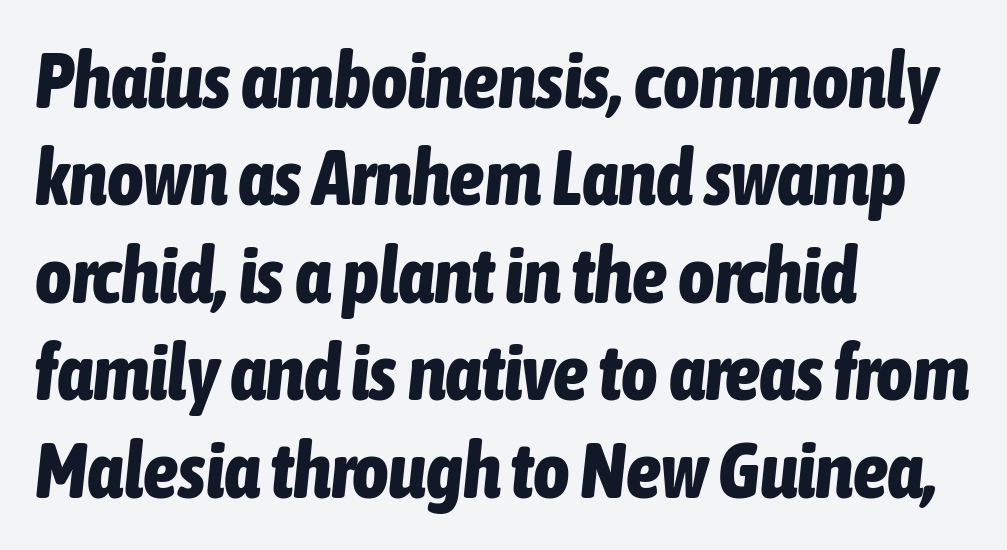
The image shows 78 px bold, condensed type, italic (leaning right); set left-aligned, normal line spacing (1.25x), normal letter spacing, not underlined; low stroke contrast and a medium x-height.
